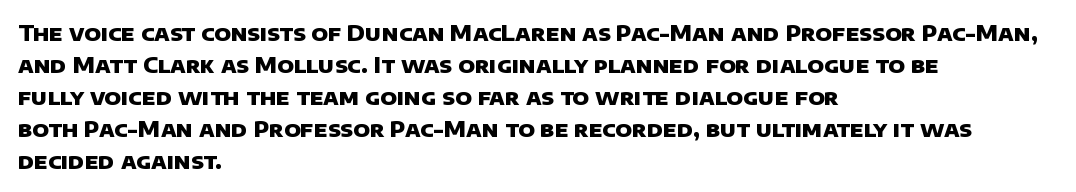
The image shows 22 px bold type; set left-aligned, normal line spacing (1.45x), normal letter spacing, not underlined.
